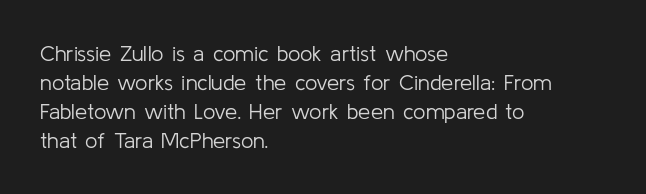
Tall strokes in this sample are plumb rather than angled. The passage shown has conventional tracking throughout. Every row of glyphs begins at an identical x-position on the left. A normal amount of white space separates one row of letters from the next. Type without underlining.
